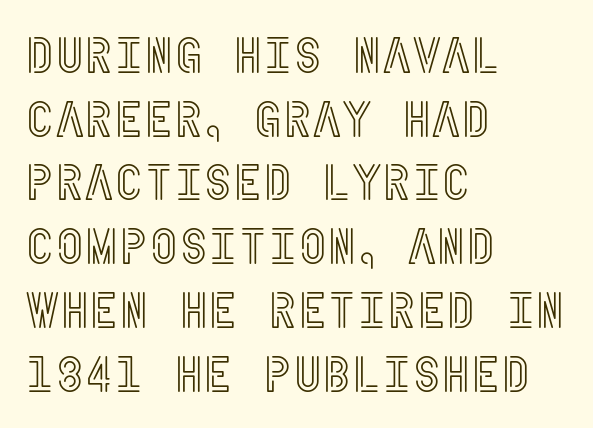
The image shows 51 px condensed type, upright; set left-aligned, normal line spacing (1.25x), normal letter spacing, not underlined; a large x-height.
